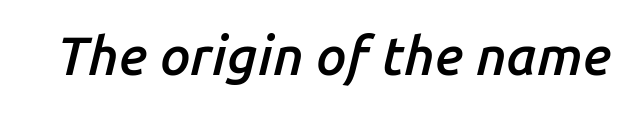
Q: Is the text bold? A: Semi-bold.
Q: Is the text italic (slanted)? A: Yes, it leans right by about 14 degrees.
Q: Is the text underlined? A: No.
Q: Is the spacing between letters normal or unusually wide? A: Normal.
Q: Width (condensed, normal, or wide)? A: Normal.
Q: Stroke contrast? A: Low.
Q: x-height? A: Medium.
Q: Monospaced? A: No.
